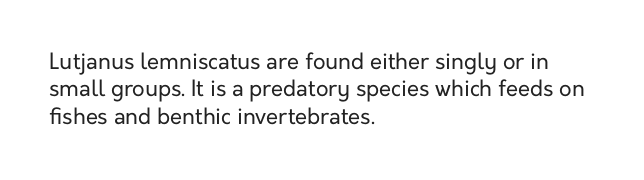
{"italic": "no", "bold": "no", "underline": "no", "align": "left", "line_spacing": "normal", "line_spacing_ratio": 1.25, "letter_spacing": "normal", "letter_spacing_em": 0.0, "glyph_px": 22}
